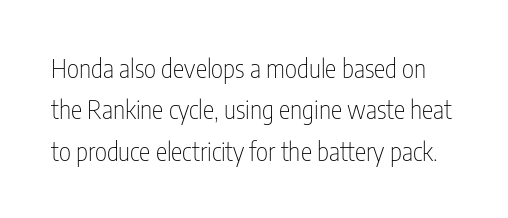
{"italic": "no", "bold": "no", "underline": "no", "line_spacing": "normal", "line_spacing_ratio": 1.59, "letter_spacing": "normal", "letter_spacing_em": 0.0, "glyph_px": 26}
